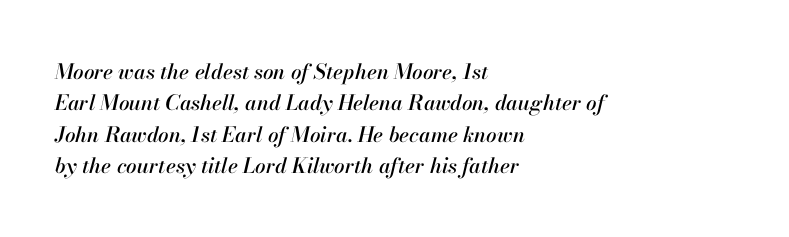
Q: Is the text italic (slanted)? A: Yes, it leans right by about 13 degrees.
Q: Is the text underlined? A: No.
Q: How is the paragraph aligned? A: Left-aligned.
Q: Is the spacing between letters normal or unusually wide? A: Normal.
Q: Is the spacing between lines tight, normal or loose? A: Normal.
